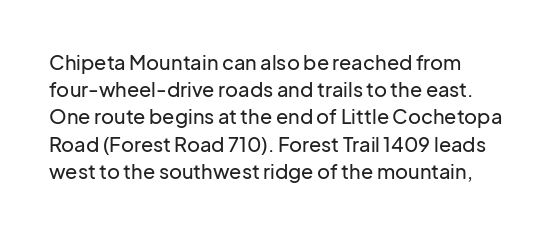
Teacher's note: observe the even left margin — that is flush-left alignment. Letter spacing: default. Every stem runs plumb, perpendicular to the baseline. The baseline area is clear. One glance says typical: line gaps are just what's usual.
